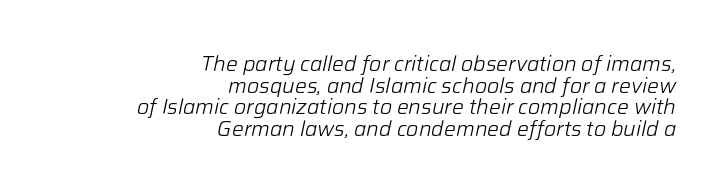
{"italic": "yes", "lean": "right", "slant_degrees": 12, "bold": "no", "underline": "no", "align": "right", "line_spacing": "tight", "line_spacing_ratio": 1.03, "letter_spacing": "normal", "letter_spacing_em": 0.0, "glyph_px": 21}
